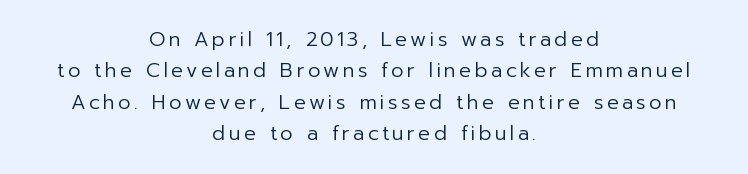
Q: Is the text bold? A: No.
Q: Is the text italic (slanted)? A: No, it is upright.
Q: Is the text underlined? A: No.
Q: How is the paragraph aligned? A: Centered.
Q: Is the spacing between lines tight, normal or loose? A: Normal.
